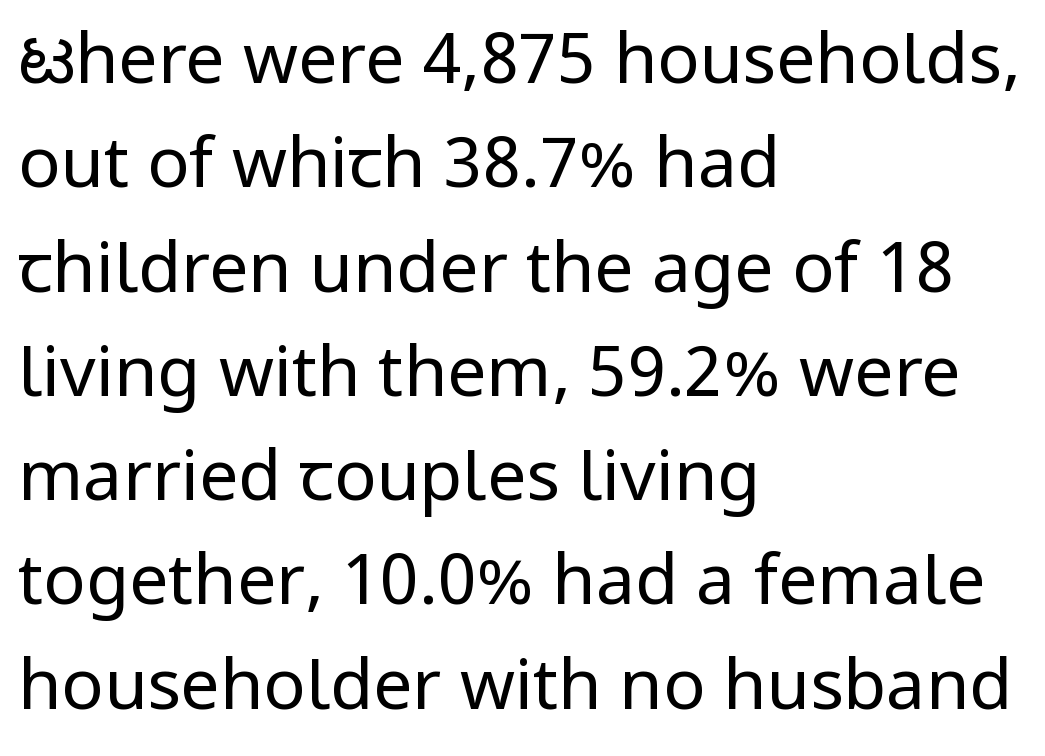
{"serif": "no", "italic": "no", "bold": "no", "weight": "regular", "width": "normal", "stroke_contrast": "low", "x_height": "medium", "monospaced": "no", "underline": "no", "align": "left", "line_spacing": "normal", "line_spacing_ratio": 1.49, "letter_spacing": "normal", "letter_spacing_em": 0.0, "glyph_px": 70}
